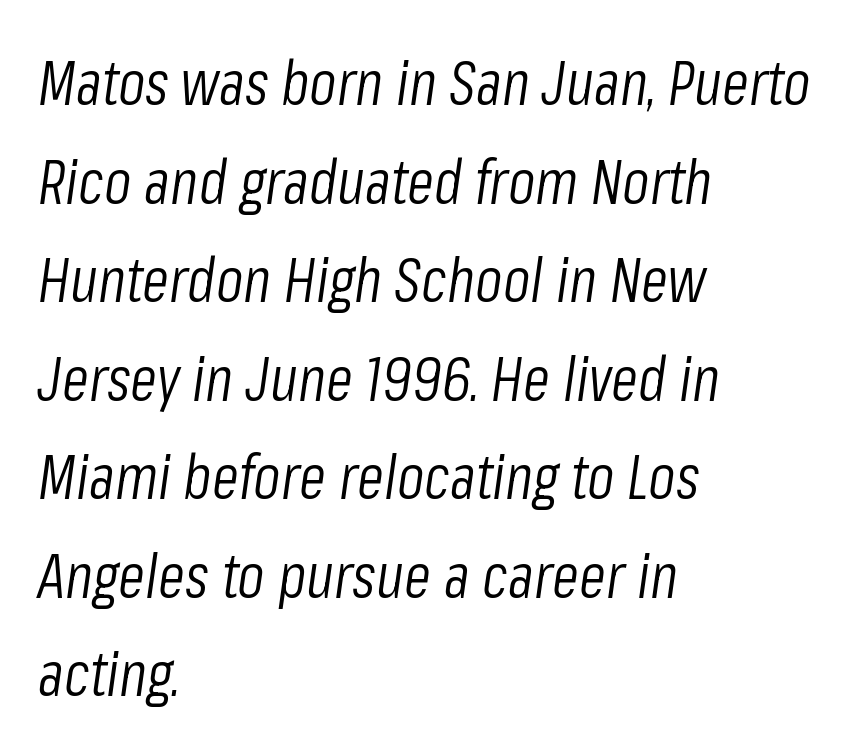
The image shows 62 px light, condensed type, italic (leaning right); set left-aligned, normal line spacing (1.59x), normal letter spacing, not underlined; low stroke contrast and a medium x-height.
